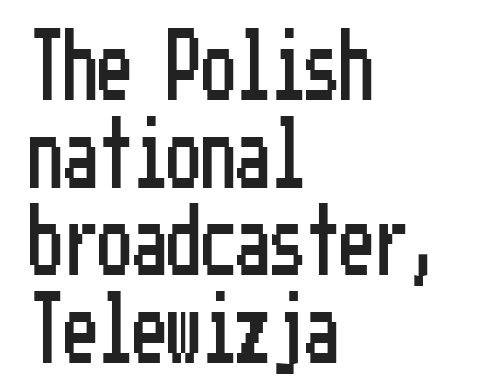
The image shows 69 px condensed sans-serif type, upright; set left-aligned, normal line spacing (1.27x), normal letter spacing, not underlined; low stroke contrast and a medium x-height.
